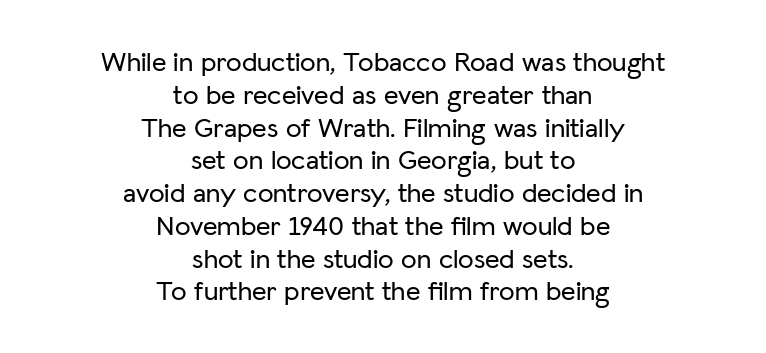
Q: Is the text italic (slanted)? A: No, it is upright.
Q: Is the typeface a serif or a sans-serif typeface? A: Sans-serif.
Q: Is the text underlined? A: No.
Q: How is the paragraph aligned? A: Centered.
Q: Is the spacing between letters normal or unusually wide? A: Normal.
Q: Width (condensed, normal, or wide)? A: Normal.
Q: Stroke contrast? A: Low.
Q: x-height? A: Medium.
Q: Monospaced? A: No.
